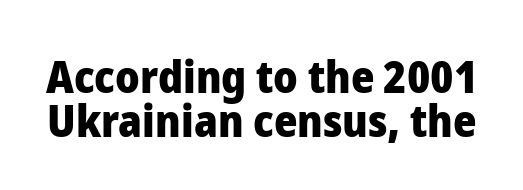
A clean baseline with only descenders dipping below it. Nothing sits at the stroke ends, so this counts as sans-serif. Nothing unusual about the tracking: characters are spaced as the font intends. Varying glyph widths throughout — classic text-font behaviour. Thick stems and heavy bowls — unmistakably bold.
